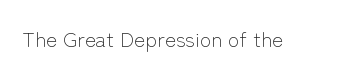
The image shows 21 px text type, upright; set normal letter spacing, not underlined.
